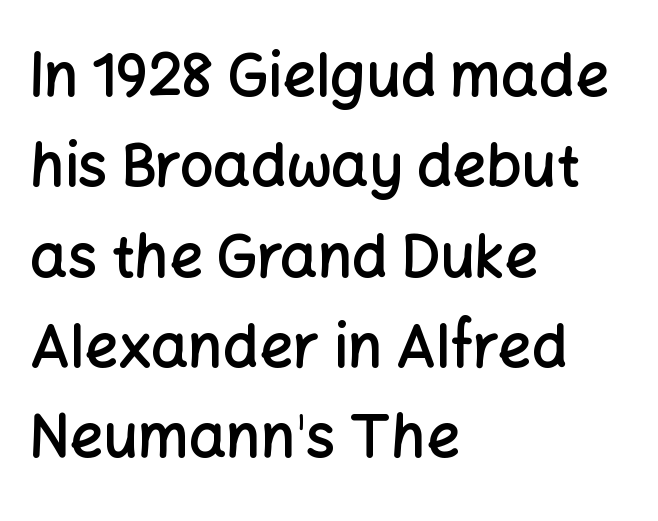
The image shows 59 px semibold sans-serif type, upright; set left-aligned, normal line spacing (1.53x), normal letter spacing, not underlined; low stroke contrast and a medium x-height.
